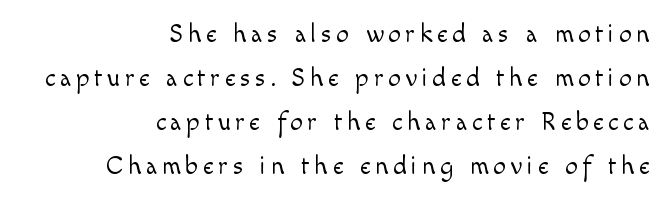
Q: Is the text bold? A: No.
Q: Is the text italic (slanted)? A: No, it is upright.
Q: Is the text underlined? A: No.
Q: How is the paragraph aligned? A: Right-aligned.
